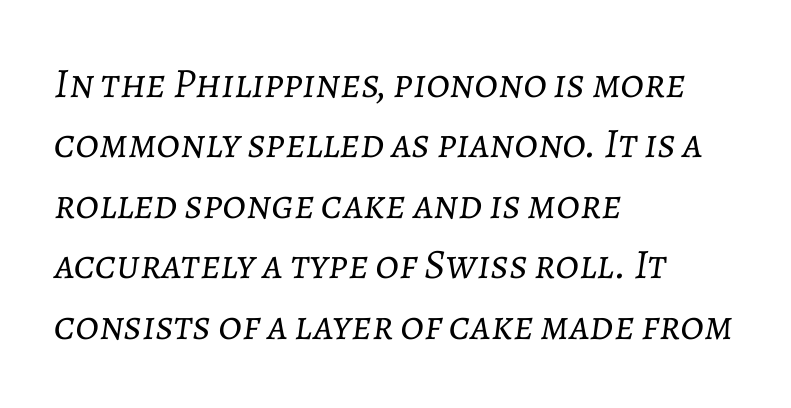
{"italic": "yes", "lean": "right", "slant_degrees": 7, "bold": "no", "weight": "light", "width": "normal", "stroke_contrast": "low", "x_height": "medium", "monospaced": "no", "underline": "no", "align": "left", "line_spacing": "normal", "line_spacing_ratio": 1.44, "letter_spacing": "normal", "letter_spacing_em": 0.0, "glyph_px": 42}
